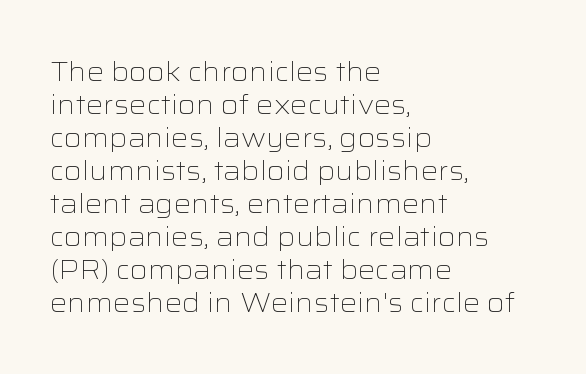
{"italic": "no", "bold": "no", "underline": "no", "align": "left", "line_spacing_ratio": 1.22, "letter_spacing": "normal", "letter_spacing_em": 0.0, "glyph_px": 27}
